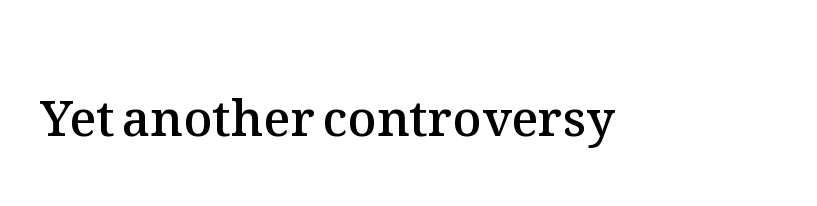
Q: Is the text bold? A: Semi-bold.
Q: Is the text italic (slanted)? A: No, it is upright.
Q: Is the text underlined? A: No.
Q: Is the spacing between letters normal or unusually wide? A: Normal.
Q: Width (condensed, normal, or wide)? A: Normal.
Q: Stroke contrast? A: Medium.
Q: x-height? A: Medium.
Q: Monospaced? A: No.
